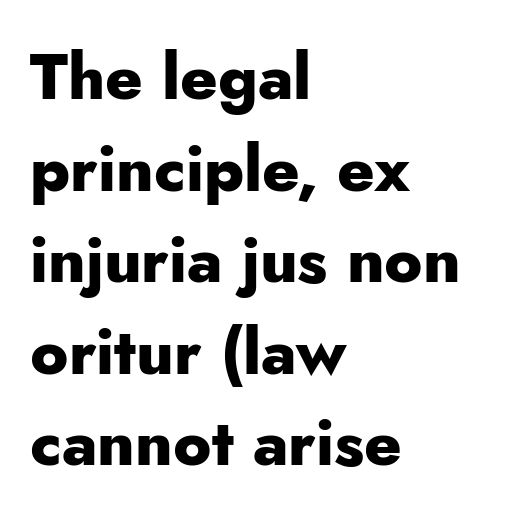
Q: Is the text bold? A: Yes.
Q: Is the text italic (slanted)? A: No, it is upright.
Q: Is the typeface a serif or a sans-serif typeface? A: Sans-serif.
Q: Is the text underlined? A: No.
Q: How is the paragraph aligned? A: Left-aligned.
Q: Is the spacing between letters normal or unusually wide? A: Normal.
Q: Is the spacing between lines tight, normal or loose? A: Normal.
Q: Width (condensed, normal, or wide)? A: Normal.
Q: Stroke contrast? A: Low.
Q: x-height? A: Small.
Q: Monospaced? A: No.
